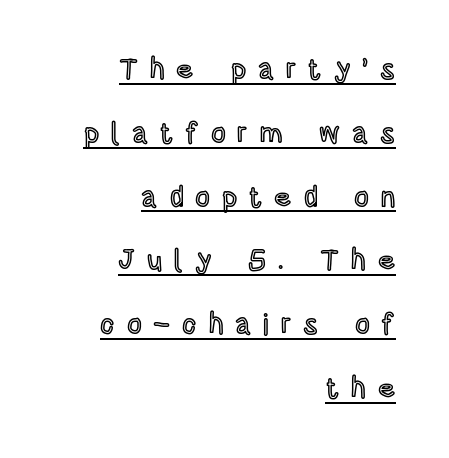
{"italic": "no", "width": "condensed", "x_height": "large", "monospaced": "no", "underline": "yes", "align": "right", "line_spacing": "loose", "line_spacing_ratio": 2.2, "letter_spacing": "wide", "letter_spacing_em": 0.41, "glyph_px": 29}
